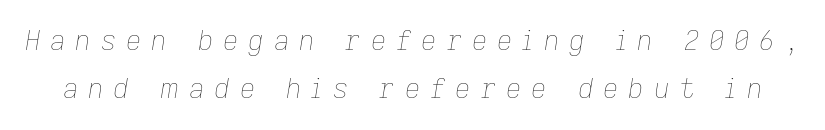
Q: Is the text bold? A: No.
Q: Is the text italic (slanted)? A: Yes, it leans right by about 9 degrees.
Q: Is the text underlined? A: No.
Q: Is the spacing between letters normal or unusually wide? A: Unusually wide.
